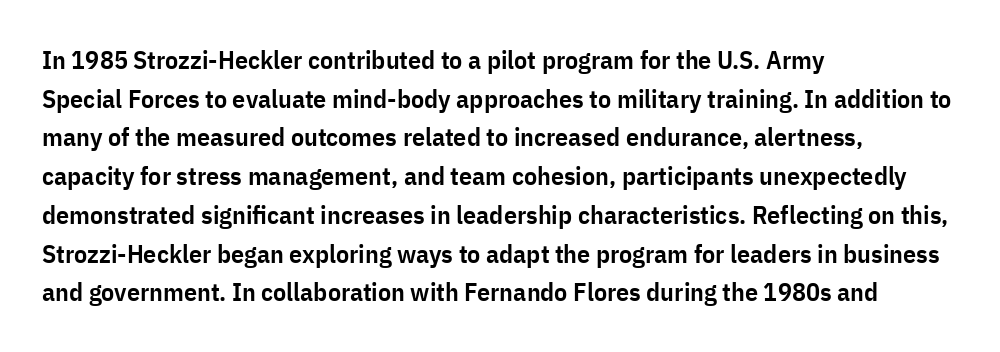
The image shows 26 px text type, upright; set left-aligned, normal line spacing (1.49x), normal letter spacing, not underlined.
